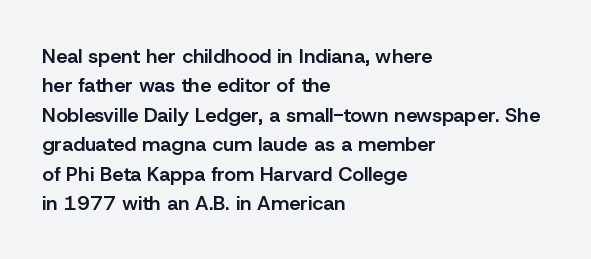
Q: Is the text bold? A: Semi-bold.
Q: Is the text italic (slanted)? A: No, it is upright.
Q: Is the text underlined? A: No.
Q: How is the paragraph aligned? A: Left-aligned.
Q: Is the spacing between letters normal or unusually wide? A: Normal.
Q: Is the spacing between lines tight, normal or loose? A: Normal.
